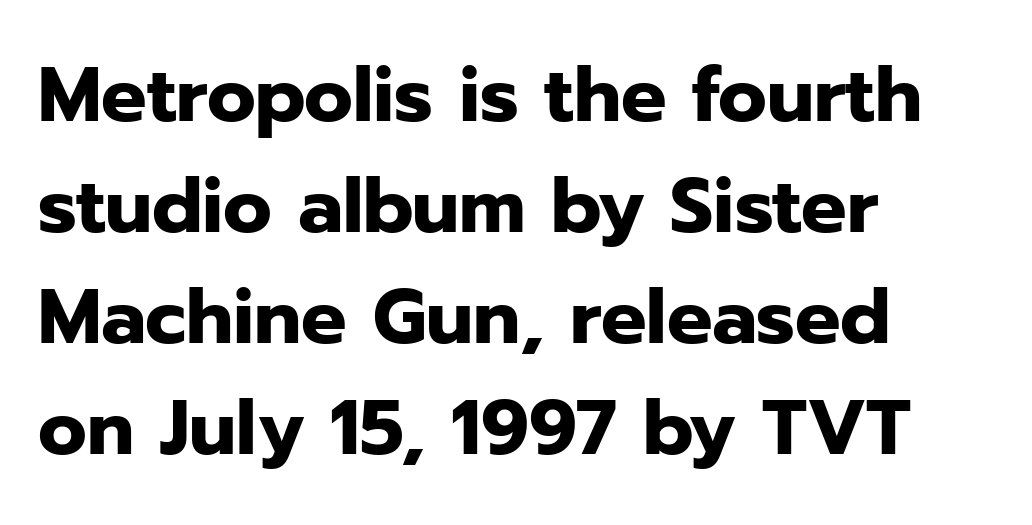
{"serif": "no", "italic": "no", "bold": "yes", "weight": "heavy", "width": "normal", "stroke_contrast": "low", "x_height": "medium", "monospaced": "no", "underline": "no", "align": "left", "line_spacing": "normal", "line_spacing_ratio": 1.46, "letter_spacing": "normal", "letter_spacing_em": 0.0, "glyph_px": 76}
